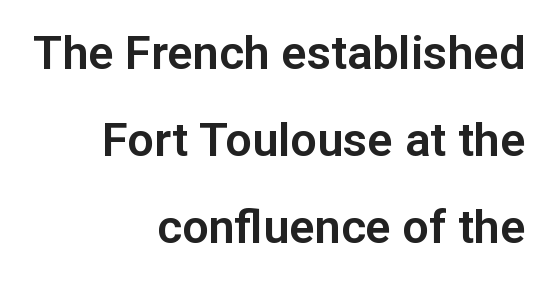
Q: Is the text italic (slanted)? A: No, it is upright.
Q: Is the typeface a serif or a sans-serif typeface? A: Sans-serif.
Q: Is the text underlined? A: No.
Q: How is the paragraph aligned? A: Right-aligned.
Q: Is the spacing between letters normal or unusually wide? A: Normal.
Q: Width (condensed, normal, or wide)? A: Normal.
Q: Stroke contrast? A: Low.
Q: x-height? A: Medium.
Q: Monospaced? A: No.
